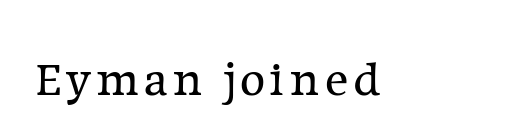
{"serif": "yes", "italic": "no", "bold": "no", "weight": "regular", "width": "normal", "stroke_contrast": "low", "x_height": "medium", "monospaced": "no", "underline": "no", "glyph_px": 49}
